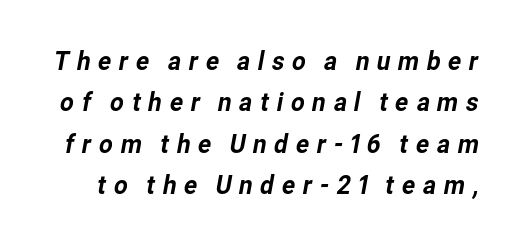
Regular leading. Just letters on the line, the space beneath them empty. The letterforms stand isolated, each surrounded by extra space.
